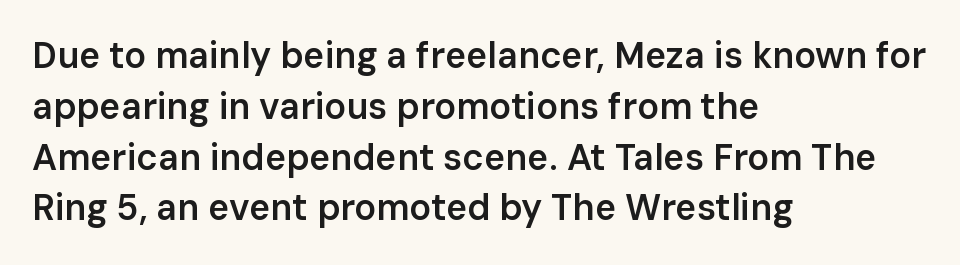
The image shows 36 px semibold sans-serif type, upright; set left-aligned, normal line spacing (1.41x), normal letter spacing, not underlined; low stroke contrast and a medium x-height.
